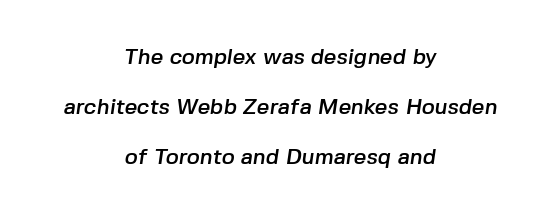
The image shows 22 px text type; set centered, loose line spacing (2.27x), normal letter spacing, not underlined.
